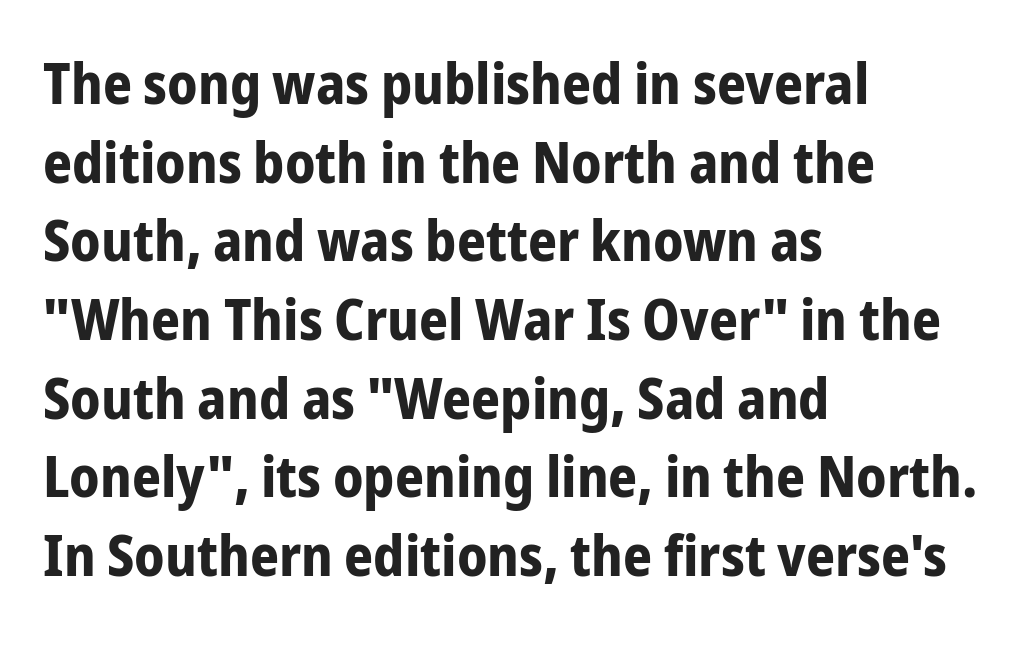
This rendering uses left alignment, leaving the right contour irregular. The space beneath each line is pristine and unruled. Looks like regular typesetting: each glyph gets only the width it needs. No extra tracking has been applied to these lines. A normal amount of white space separates one row of letters from the next.
